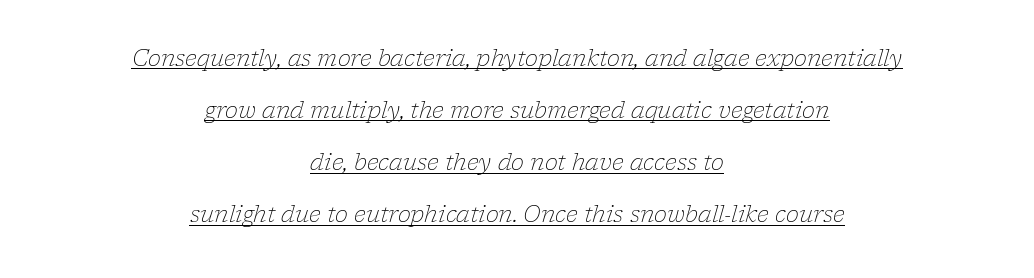
Q: Is the text bold? A: No.
Q: Is the text italic (slanted)? A: Yes, it leans right by about 17 degrees.
Q: Is the text underlined? A: Yes.
Q: How is the paragraph aligned? A: Centered.
Q: Is the spacing between letters normal or unusually wide? A: Normal.
Q: Is the spacing between lines tight, normal or loose? A: Loose.
